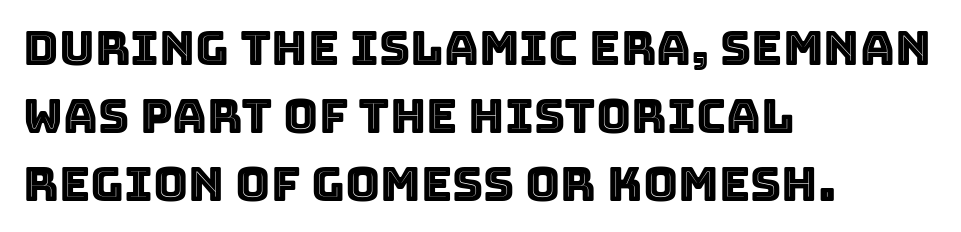
{"italic": "no", "width": "normal", "x_height": "large", "monospaced": "no", "underline": "no", "align": "left", "line_spacing": "normal", "line_spacing_ratio": 1.42, "letter_spacing": "normal", "letter_spacing_em": 0.0, "glyph_px": 48}
